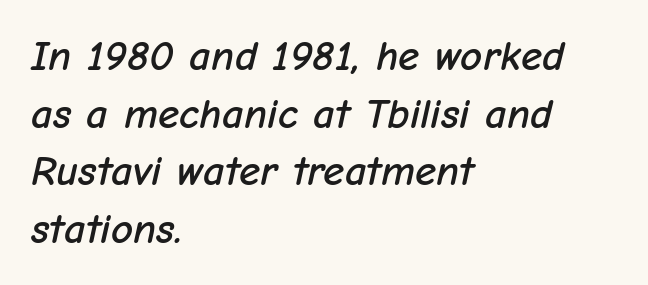
{"italic": "yes", "lean": "right", "slant_degrees": 12, "width": "normal", "stroke_contrast": "low", "x_height": "medium", "monospaced": "no", "underline": "no", "align": "left", "line_spacing": "normal", "line_spacing_ratio": 1.34, "letter_spacing": "normal", "letter_spacing_em": 0.0, "glyph_px": 43}
